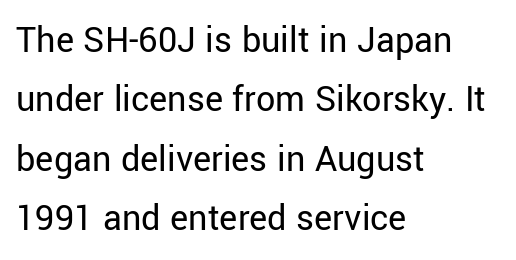
Honestly, the letter spacing is just normal — you wouldn't notice it. Caption: face not bold, strokes unweighted. The letters carry no serifs — their stems end cleanly without finishing strokes. Nope, not italic — everything's standing straight. A bare baseline throughout the passage.
